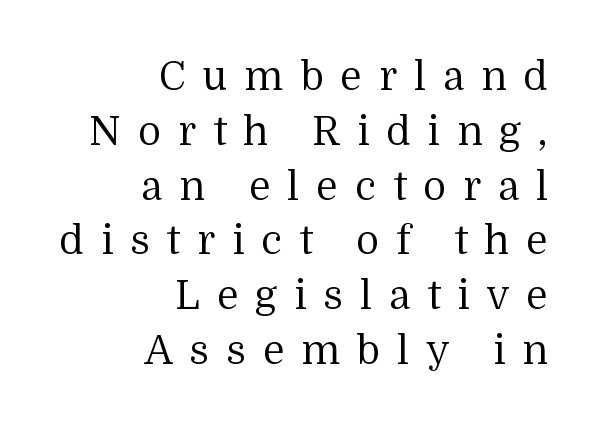
Honestly, the row spacing looks completely unremarkable. Has an underline been added? It has not. The letters stand upright; this is a roman face. Proportional: the letters do not fall into vertical columns. In terms of letterspacing, this is a distinctly airy, spread setting. Is the type heavy? It reads as light-to-regular instead.
